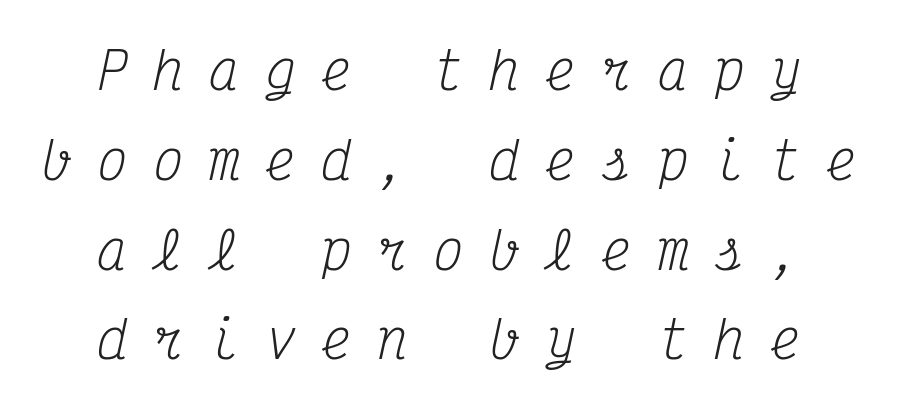
The image shows 51 px regular-weight, condensed serif type, italic (leaning right), monospaced; set centered, line spacing 1.76x, unusually wide letter spacing (+0.5 em), not underlined; medium stroke contrast and a medium x-height.
